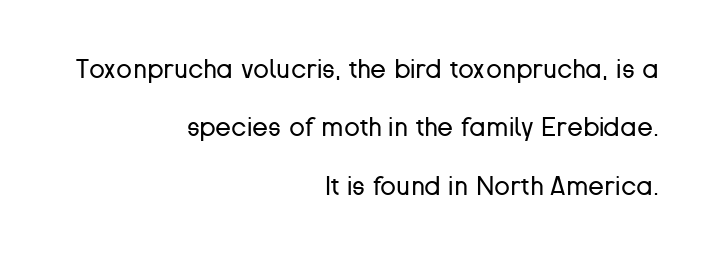
Q: Is the text bold? A: No.
Q: Is the text italic (slanted)? A: No, it is upright.
Q: Is the text underlined? A: No.
Q: How is the paragraph aligned? A: Right-aligned.
Q: Is the spacing between letters normal or unusually wide? A: Normal.
Q: Is the spacing between lines tight, normal or loose? A: Loose.
